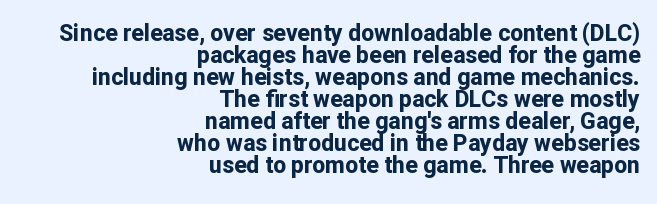
Look at the stroke-to-counter ratio: heavy, a bold. Horizontal bands of white between lines are thin slivers. Layout note: lines flush right. Unlike italic type, these characters show no tilt at all. Characters follow at the spacing the type designer built in. Descenders are the only things crossing below the line.
